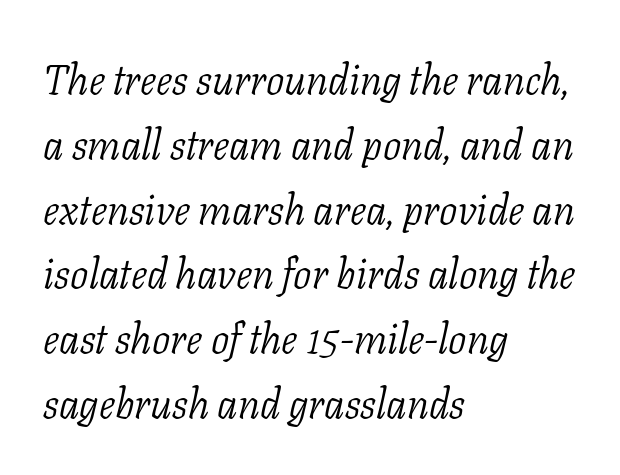
Q: Is the text bold? A: No.
Q: Is the text italic (slanted)? A: Yes, it leans right by about 11 degrees.
Q: Is the typeface a serif or a sans-serif typeface? A: Serif.
Q: Is the text underlined? A: No.
Q: How is the paragraph aligned? A: Left-aligned.
Q: Is the spacing between letters normal or unusually wide? A: Normal.
Q: Is the spacing between lines tight, normal or loose? A: Normal.
Q: Width (condensed, normal, or wide)? A: Normal.
Q: Stroke contrast? A: Low.
Q: x-height? A: Medium.
Q: Monospaced? A: No.
